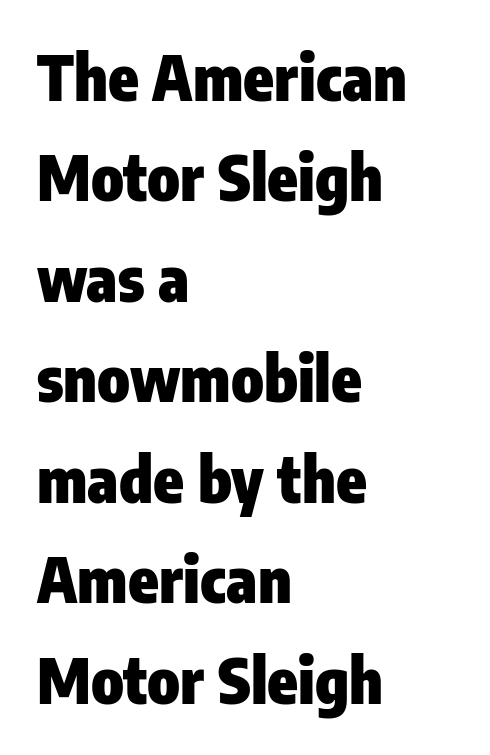
The image shows 62 px heavy, condensed sans-serif type, upright; set left-aligned, normal line spacing (1.62x), normal letter spacing, not underlined; low stroke contrast and a medium x-height.
